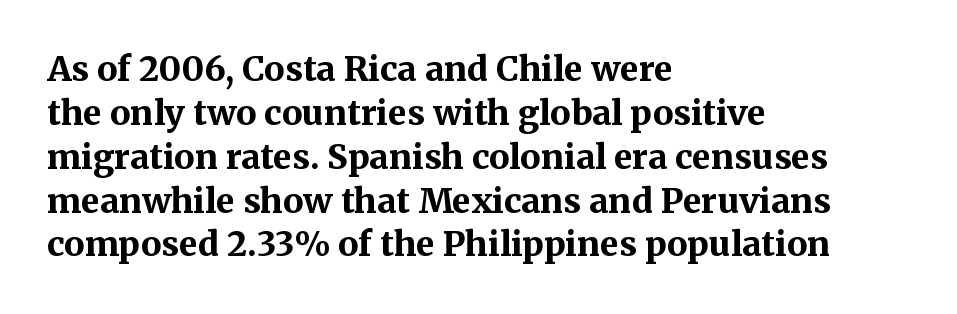
Q: Is the text bold? A: Yes.
Q: Is the text italic (slanted)? A: No, it is upright.
Q: Is the typeface a serif or a sans-serif typeface? A: Serif.
Q: Is the text underlined? A: No.
Q: How is the paragraph aligned? A: Left-aligned.
Q: Is the spacing between letters normal or unusually wide? A: Normal.
Q: Is the spacing between lines tight, normal or loose? A: Normal.
Q: Width (condensed, normal, or wide)? A: Normal.
Q: Stroke contrast? A: Medium.
Q: x-height? A: Medium.
Q: Monospaced? A: No.
